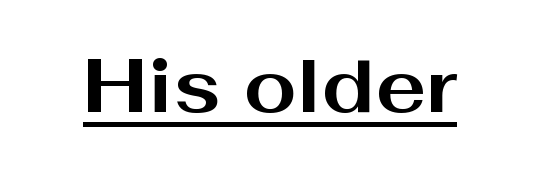
The image shows 76 px bold, wide sans-serif type, upright; set normal letter spacing, underlined; medium stroke contrast and a medium x-height.
